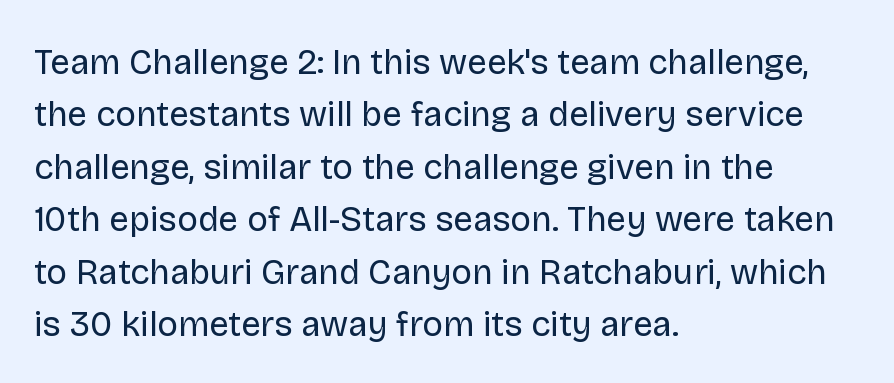
The image shows 35 px regular-weight sans-serif type, upright; set left-aligned, normal line spacing (1.5x), normal letter spacing, not underlined; low stroke contrast and a large x-height.
